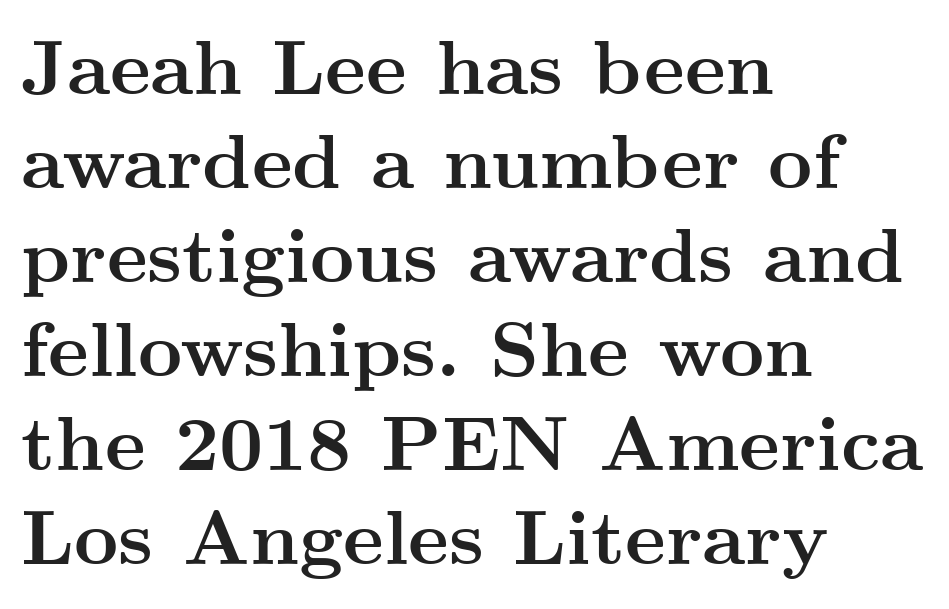
{"serif": "yes", "italic": "no", "bold": "yes", "weight": "semibold", "width": "wide", "stroke_contrast": "medium", "x_height": "small", "monospaced": "no", "underline": "no", "align": "left", "line_spacing_ratio": 1.22, "letter_spacing": "normal", "letter_spacing_em": 0.0, "glyph_px": 77}
